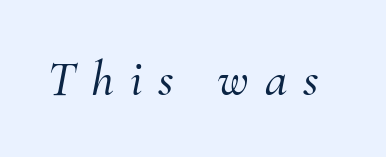
The image shows 51 px serif type, italic (leaning right); set unusually wide letter spacing (+0.31 em), not underlined; medium stroke contrast and a small x-height.
